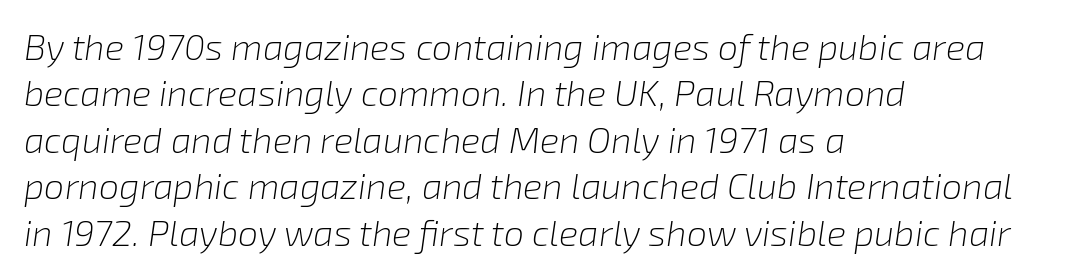
Q: Is the text bold? A: No.
Q: Is the text italic (slanted)? A: Yes, it leans right by about 8 degrees.
Q: Is the text underlined? A: No.
Q: How is the paragraph aligned? A: Left-aligned.
Q: Is the spacing between letters normal or unusually wide? A: Normal.
Q: Is the spacing between lines tight, normal or loose? A: Normal.
Q: Width (condensed, normal, or wide)? A: Normal.
Q: Stroke contrast? A: Low.
Q: x-height? A: Medium.
Q: Monospaced? A: No.
